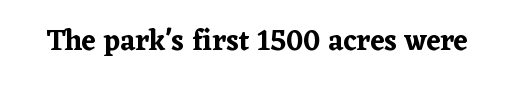
Q: Is the text italic (slanted)? A: No, it is upright.
Q: Is the typeface a serif or a sans-serif typeface? A: Serif.
Q: Is the text underlined? A: No.
Q: Is the spacing between letters normal or unusually wide? A: Normal.
Q: Width (condensed, normal, or wide)? A: Normal.
Q: Stroke contrast? A: Low.
Q: x-height? A: Medium.
Q: Monospaced? A: No.
